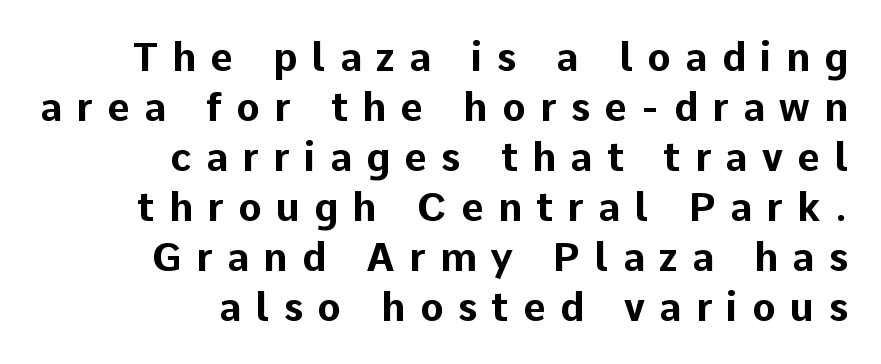
Style check: upright. This rendering employs a face without finishing strokes, i.e., a sans-serif. Do the characters align in a grid? No, the font is proportional. In terms of leading, this rendering sits right in the middle. In terms of letterspacing, this is a distinctly airy, spread setting. Teacher's note: observe the even right margin — that is flush-right alignment.
